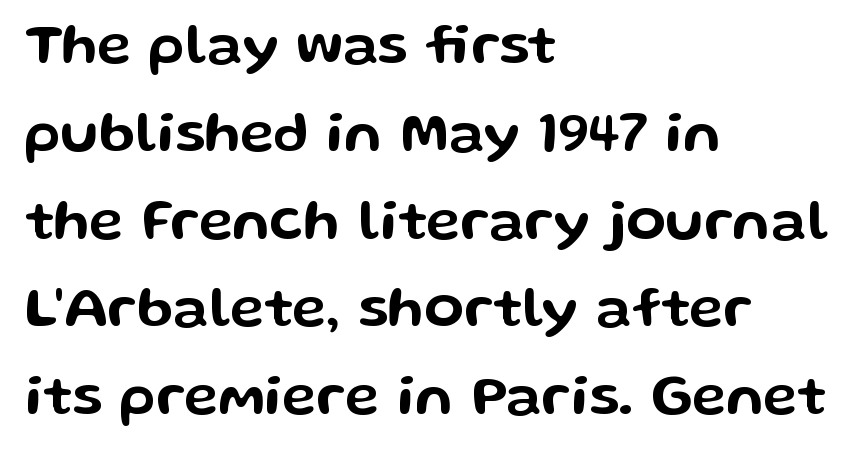
{"serif": "no", "italic": "no", "width": "wide", "stroke_contrast": "low", "x_height": "medium", "monospaced": "no", "underline": "no", "align": "left", "line_spacing": "normal", "line_spacing_ratio": 1.54, "letter_spacing": "normal", "letter_spacing_em": 0.0, "glyph_px": 57}
